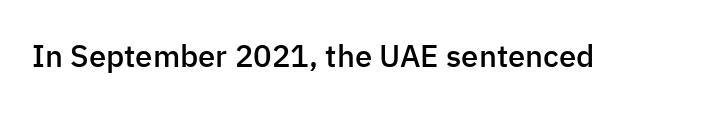
The image shows 31 px semibold sans-serif type, upright; set normal letter spacing, not underlined; low stroke contrast and a medium x-height.
